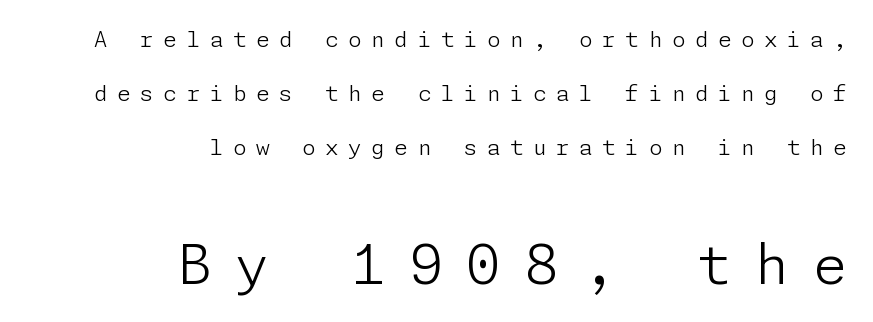
The letters look calm and open, with moderate or lighter stems. Does the type have serifs? No, each stem ends abruptly. Size hierarchy here favors the trailing block over the leading one. The rag falls on the left side of this text block. Letters rest on an invisible, unmarked baseline. The face used here is rendered with a markedly widened letterfit.
